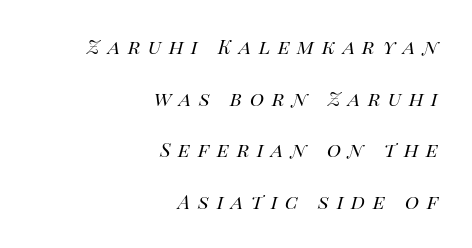
{"italic": "yes", "lean": "right", "slant_degrees": 14, "bold": "no", "underline": "no", "align": "right", "line_spacing": "loose", "line_spacing_ratio": 2.15, "letter_spacing": "wide", "letter_spacing_em": 0.32, "glyph_px": 24}
